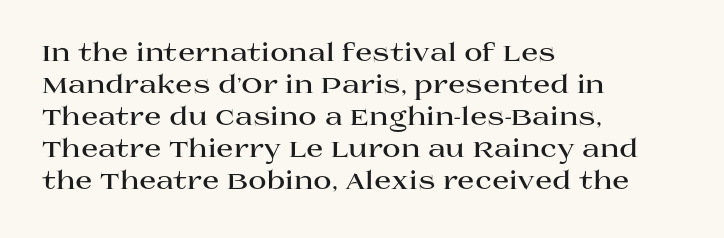
Q: Is the text bold? A: Yes.
Q: Is the text italic (slanted)? A: No, it is upright.
Q: Is the text underlined? A: No.
Q: How is the paragraph aligned? A: Left-aligned.
Q: Is the spacing between letters normal or unusually wide? A: Normal.
Q: Is the spacing between lines tight, normal or loose? A: Normal.
